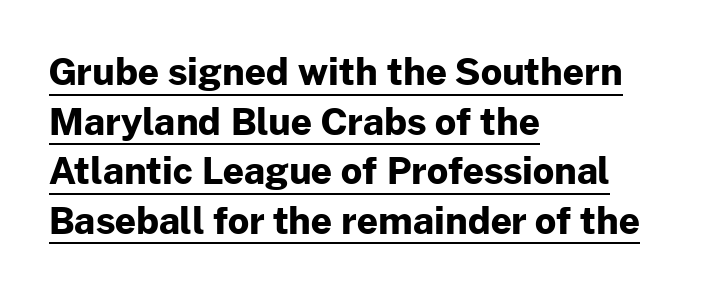
Q: Is the text bold? A: Yes.
Q: Is the text italic (slanted)? A: No, it is upright.
Q: Is the typeface a serif or a sans-serif typeface? A: Sans-serif.
Q: Is the text underlined? A: Yes.
Q: How is the paragraph aligned? A: Left-aligned.
Q: Is the spacing between letters normal or unusually wide? A: Normal.
Q: Is the spacing between lines tight, normal or loose? A: Normal.
Q: Width (condensed, normal, or wide)? A: Normal.
Q: Stroke contrast? A: Low.
Q: x-height? A: Medium.
Q: Monospaced? A: No.
